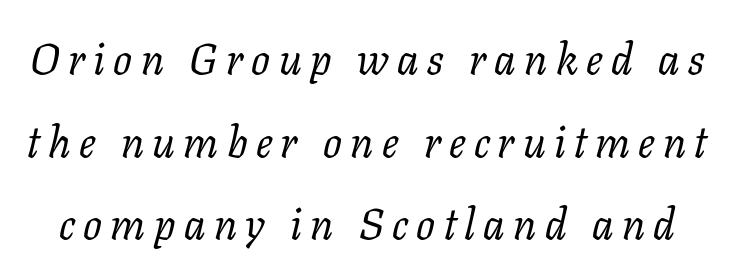
{"serif": "yes", "italic": "yes", "lean": "right", "slant_degrees": 11, "bold": "no", "weight": "regular", "width": "normal", "stroke_contrast": "low", "x_height": "medium", "monospaced": "no", "underline": "no", "line_spacing_ratio": 1.88, "glyph_px": 44}
